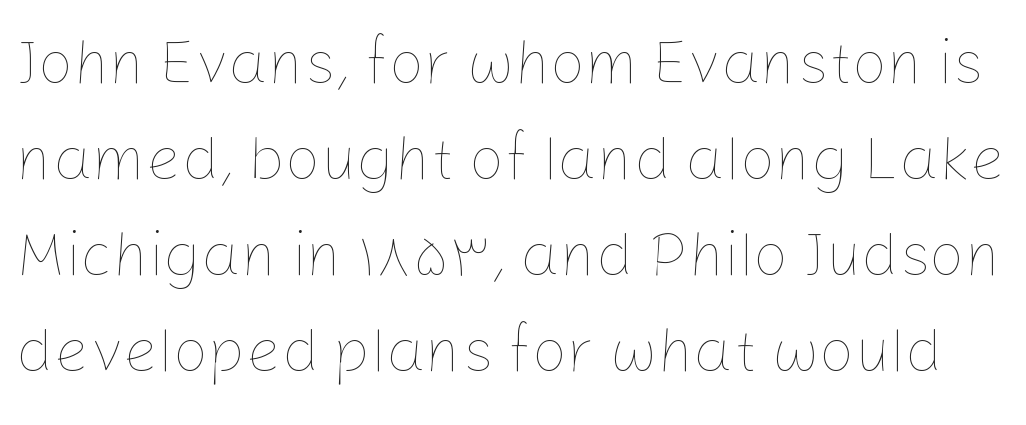
The image shows 62 px thin type, upright; set normal line spacing (1.55x), normal letter spacing, not underlined; low stroke contrast and a medium x-height.
